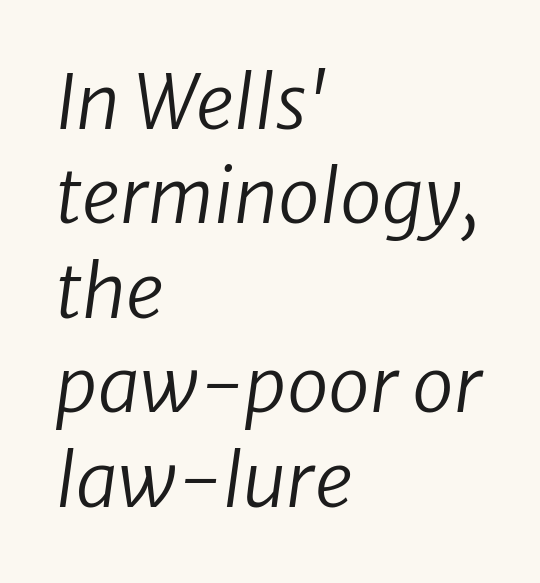
{"serif": "no", "bold": "no", "weight": "regular", "width": "normal", "stroke_contrast": "low", "x_height": "medium", "monospaced": "no", "underline": "no", "align": "left", "line_spacing": "normal", "line_spacing_ratio": 1.26, "letter_spacing": "normal", "letter_spacing_em": 0.0, "glyph_px": 75}
